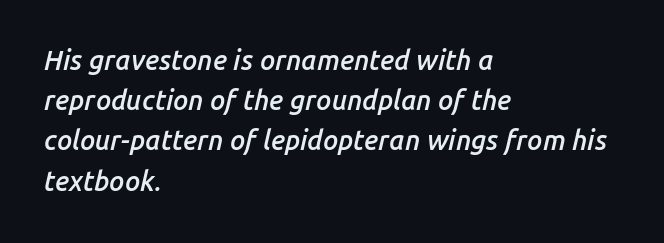
{"italic": "yes", "lean": "right", "slant_degrees": 14, "bold": "semi", "underline": "no", "align": "left", "line_spacing": "normal", "line_spacing_ratio": 1.49, "letter_spacing": "normal", "letter_spacing_em": 0.0, "glyph_px": 27}
